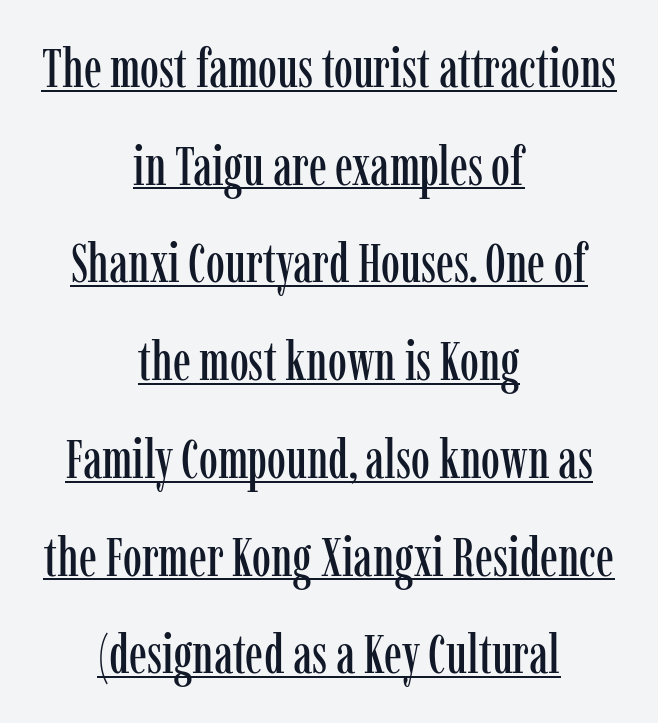
One-word summary of the alignment: center. Observe the serifs anchoring each vertical stroke in this sample. The rendered words wear a rule along their underside. It's the straight-up-and-down kind of type.
